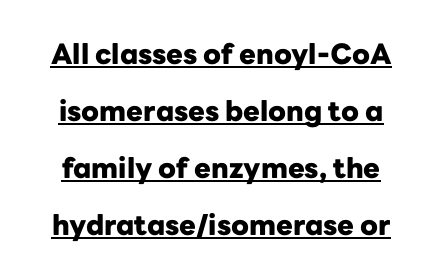
The image shows 28 px heavy sans-serif type, upright; set loose line spacing (2.04x), normal letter spacing, underlined; low stroke contrast and a medium x-height.
